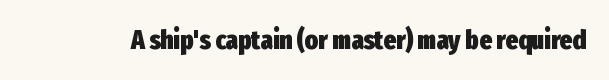
The image shows 27 px bold type, upright; set normal letter spacing, not underlined.
